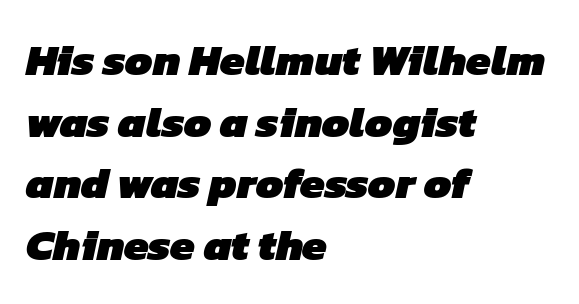
Vertically, the passage feels balanced, rows spaced as you'd expect. This rendering leaves character spacing at its baseline value. Observe the absence of serifs on each vertical stroke in this sample. The glyphs are unaccompanied by any horizontal stroke below them. Heavy-handed strokes throughout: this text is bold. Spacing verdict: proportional, widths tailored to each character.
